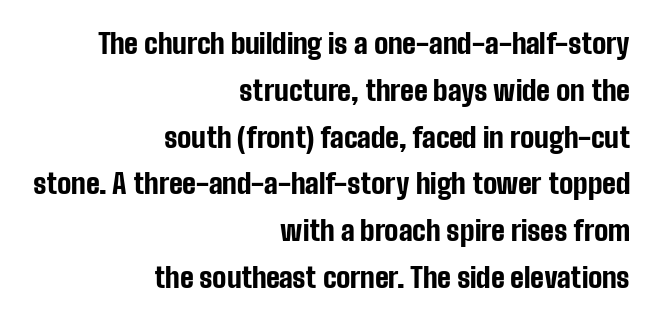
{"serif": "no", "italic": "no", "bold": "yes", "weight": "bold", "width": "condensed", "stroke_contrast": "low", "x_height": "medium", "monospaced": "no", "underline": "no", "align": "right", "line_spacing": "normal", "line_spacing_ratio": 1.67, "letter_spacing": "normal", "letter_spacing_em": 0.0, "glyph_px": 28}
